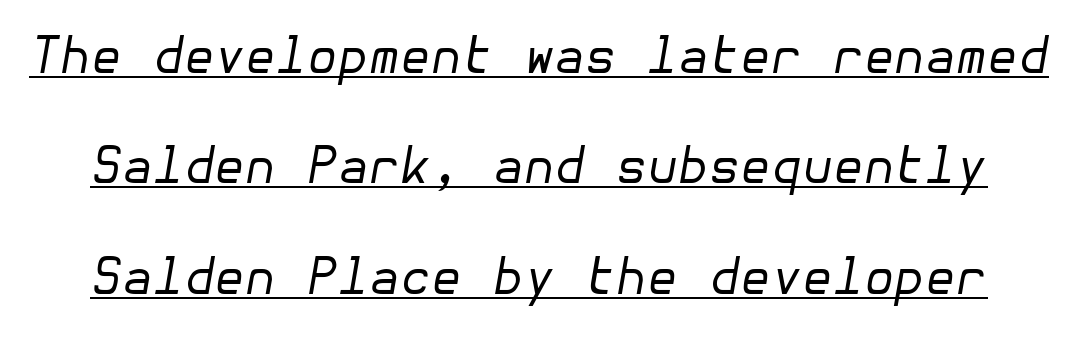
{"italic": "yes", "lean": "right", "slant_degrees": 10, "bold": "no", "weight": "regular", "width": "normal", "stroke_contrast": "low", "x_height": "medium", "underline": "yes", "line_spacing": "loose", "line_spacing_ratio": 2.21, "letter_spacing": "normal", "letter_spacing_em": 0.0, "glyph_px": 50}
